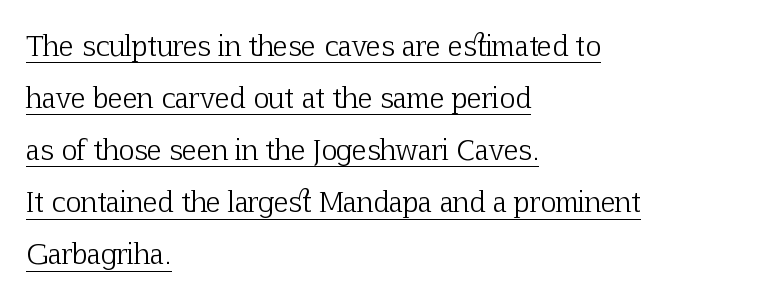
Q: Is the text bold? A: No.
Q: Is the text italic (slanted)? A: No, it is upright.
Q: Is the text underlined? A: Yes.
Q: How is the paragraph aligned? A: Left-aligned.
Q: Is the spacing between letters normal or unusually wide? A: Normal.
Q: Is the spacing between lines tight, normal or loose? A: Loose.
